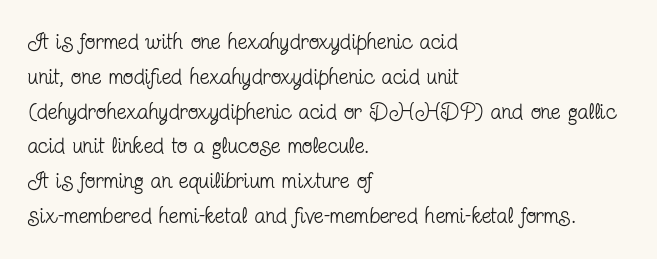
All the whitespace from short lines collects on the right. No extra tracking has been applied to these lines. Characters remain perfectly vertical along every line. The space beneath each line is pristine and unruled. Vertical stems look standard width or narrower in stroke.
